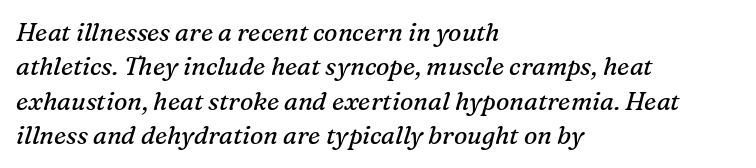
The image shows 25 px text type, italic (leaning right); set left-aligned, normal line spacing (1.38x), normal letter spacing, not underlined.
